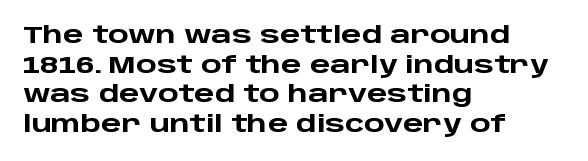
Nobody drew a line under any word here. The lettering stays uniformly vertical, giving the passage a roman look. Each word holds together tightly as a unit, with standard inter-letter gaps. A student would call this left alignment; a typographer would say flush left, rag right. Typographic density is high because the face is bold.
